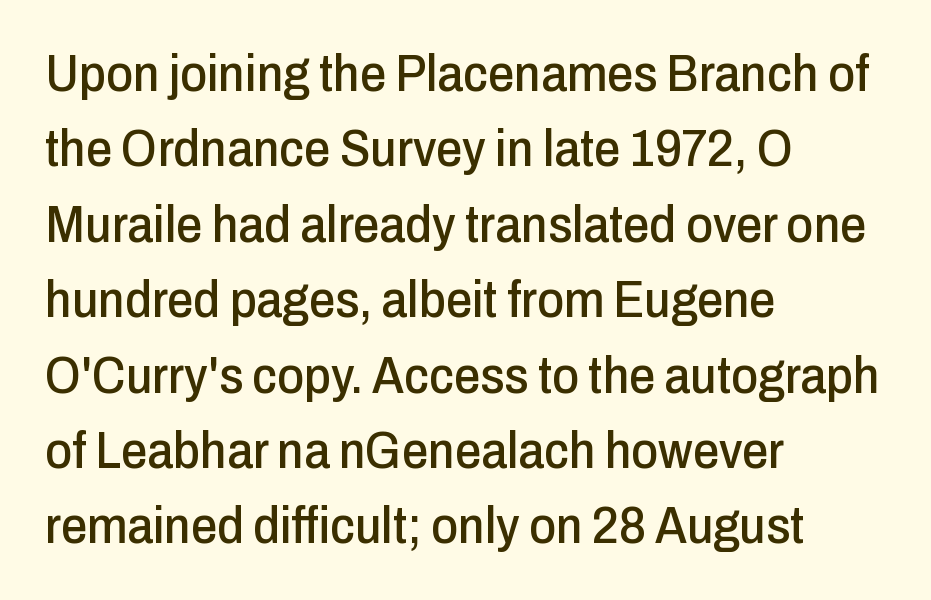
{"serif": "no", "italic": "no", "width": "condensed", "stroke_contrast": "low", "x_height": "medium", "monospaced": "no", "underline": "no", "align": "left", "line_spacing": "normal", "line_spacing_ratio": 1.45, "letter_spacing": "normal", "letter_spacing_em": 0.0, "glyph_px": 52}
